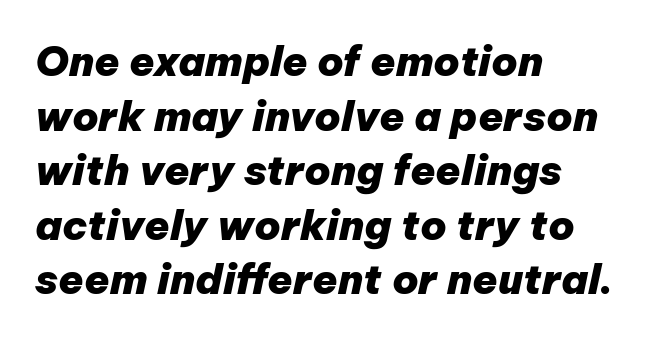
Q: Is the text bold? A: Yes.
Q: Is the text italic (slanted)? A: Yes, it leans right by about 12 degrees.
Q: Is the text underlined? A: No.
Q: How is the paragraph aligned? A: Left-aligned.
Q: Is the spacing between letters normal or unusually wide? A: Normal.
Q: Is the spacing between lines tight, normal or loose? A: Normal.
Q: Width (condensed, normal, or wide)? A: Normal.
Q: Stroke contrast? A: Low.
Q: x-height? A: Medium.
Q: Monospaced? A: No.
